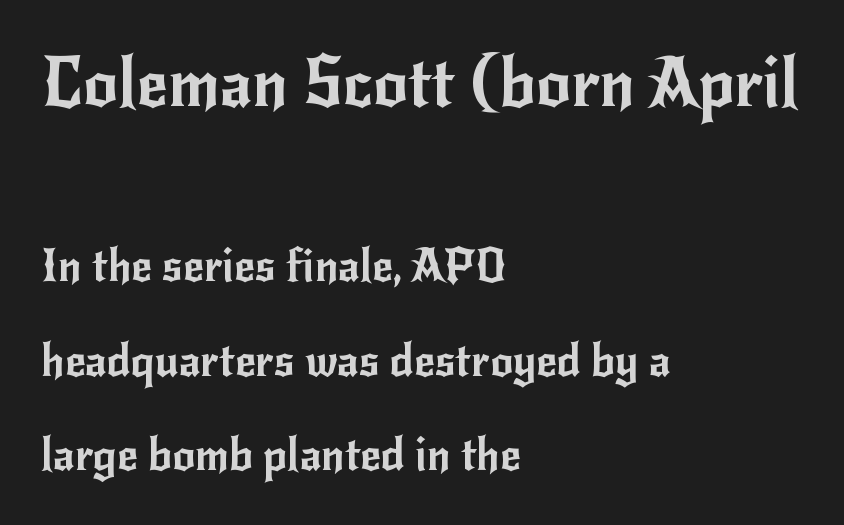
{"serif": "no", "italic": "no", "width": "normal", "stroke_contrast": "low", "x_height": "small", "monospaced": "no", "underline": "no", "align": "left", "line_spacing": "loose", "line_spacing_ratio": 2.1, "letter_spacing": "normal", "letter_spacing_em": 0.0, "larger_block": "first", "size_ratio": 1.51, "glyph_px": 68}
